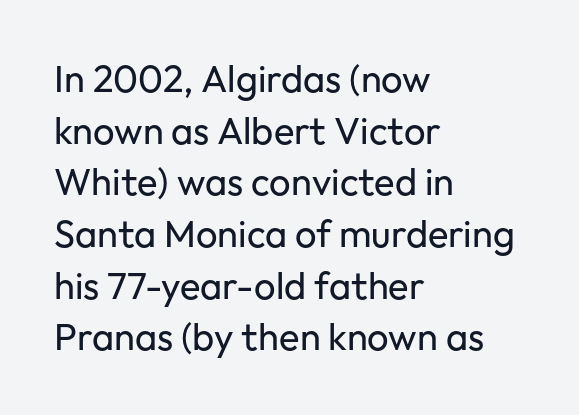
{"serif": "no", "italic": "no", "bold": "no", "weight": "regular", "width": "normal", "stroke_contrast": "low", "x_height": "medium", "monospaced": "no", "underline": "no", "align": "left", "line_spacing": "normal", "line_spacing_ratio": 1.36, "letter_spacing": "normal", "letter_spacing_em": 0.0, "glyph_px": 38}
